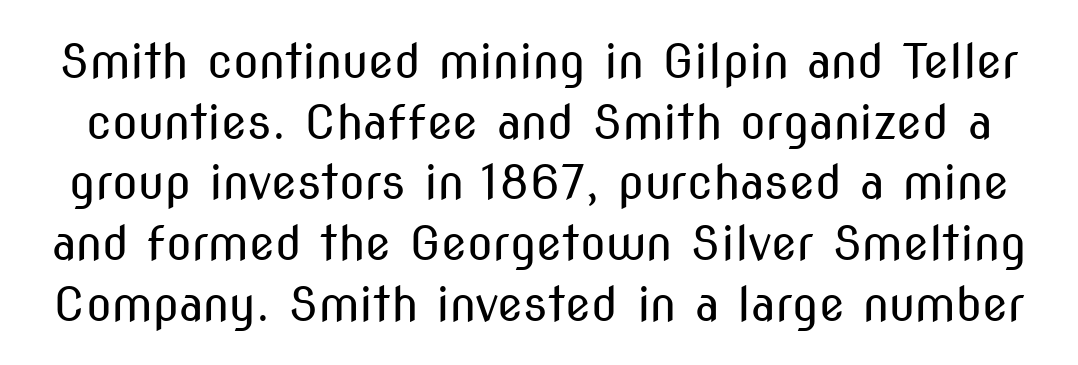
The image shows 47 px regular-weight, condensed sans-serif type, upright; set normal line spacing (1.29x), normal letter spacing, not underlined; medium stroke contrast and a medium x-height.
